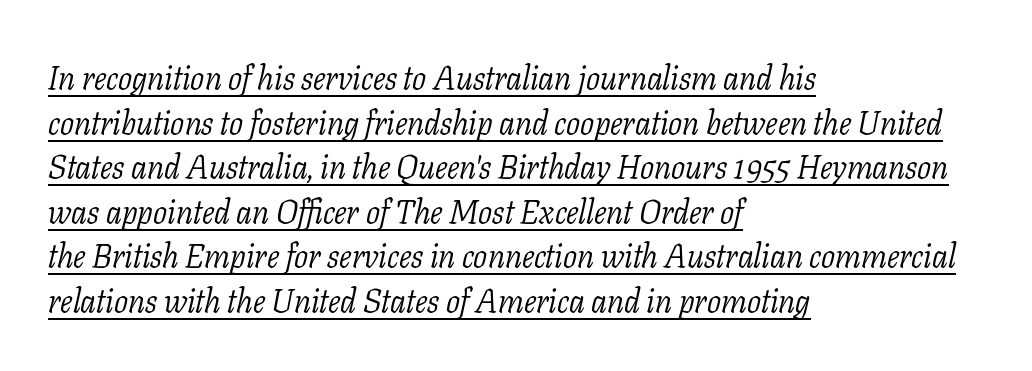
The image shows 33 px light serif type, italic (leaning right); set left-aligned, normal line spacing (1.35x), normal letter spacing, underlined; low stroke contrast and a medium x-height.
